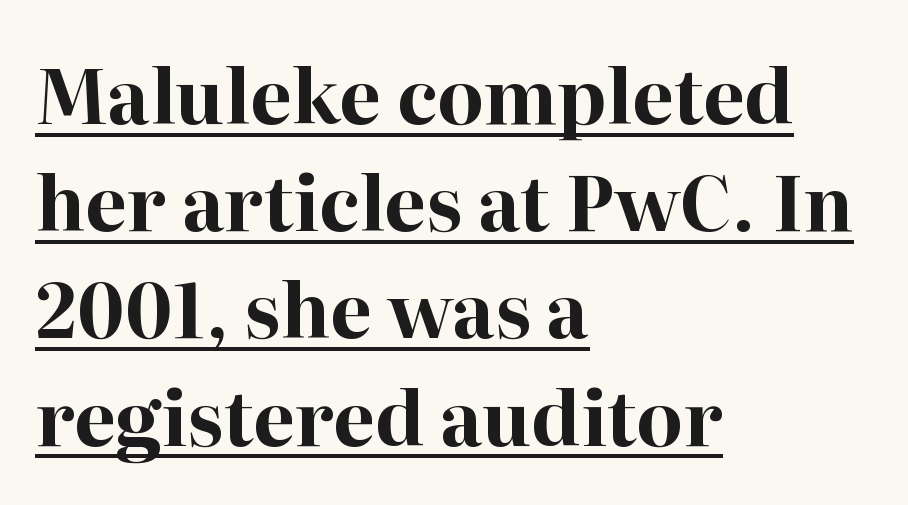
Q: Is the text bold? A: Yes.
Q: Is the text italic (slanted)? A: No, it is upright.
Q: Is the typeface a serif or a sans-serif typeface? A: Serif.
Q: Is the text underlined? A: Yes.
Q: How is the paragraph aligned? A: Left-aligned.
Q: Is the spacing between letters normal or unusually wide? A: Normal.
Q: Is the spacing between lines tight, normal or loose? A: Normal.
Q: Width (condensed, normal, or wide)? A: Normal.
Q: Stroke contrast? A: High.
Q: x-height? A: Medium.
Q: Monospaced? A: No.
